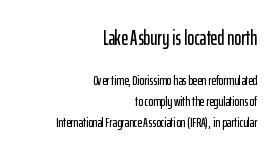
Q: Is the text italic (slanted)? A: No, it is upright.
Q: Is the text underlined? A: No.
Q: How is the paragraph aligned? A: Right-aligned.
Q: Is the spacing between letters normal or unusually wide? A: Normal.
Q: Is the spacing between lines tight, normal or loose? A: Normal.
Q: Which block of text is set in a larger size, the first (top) or the second (bottom)? A: The first (top) one.
